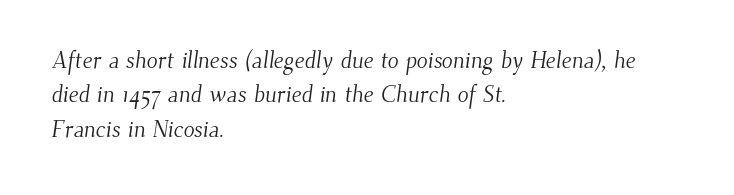
Q: Is the text bold? A: No.
Q: Is the text underlined? A: No.
Q: How is the paragraph aligned? A: Left-aligned.
Q: Is the spacing between letters normal or unusually wide? A: Normal.
Q: Is the spacing between lines tight, normal or loose? A: Normal.
